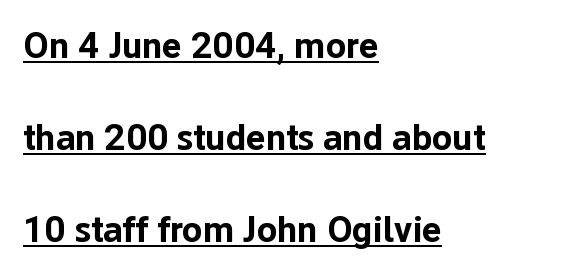
The image shows 37 px bold sans-serif type, upright; set left-aligned, loose line spacing (2.49x), normal letter spacing, underlined; low stroke contrast and a medium x-height.
